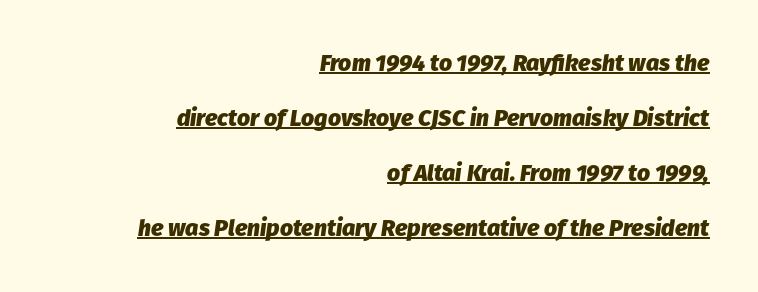
Q: Is the text bold? A: Yes.
Q: Is the text italic (slanted)? A: Yes, it leans right by about 8 degrees.
Q: Is the text underlined? A: Yes.
Q: How is the paragraph aligned? A: Right-aligned.
Q: Is the spacing between letters normal or unusually wide? A: Normal.
Q: Is the spacing between lines tight, normal or loose? A: Loose.
